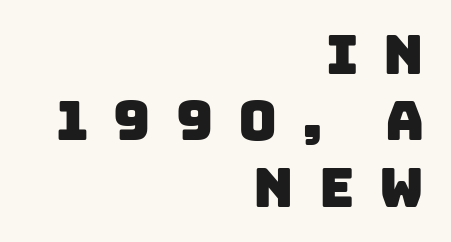
{"serif": "no", "width": "normal", "stroke_contrast": "low", "x_height": "large", "monospaced": "no", "underline": "no", "align": "right", "line_spacing_ratio": 1.23, "letter_spacing": "wide", "letter_spacing_em": 0.46, "glyph_px": 54}
